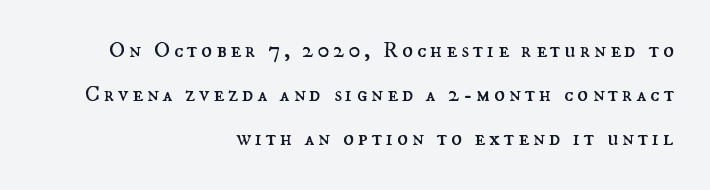
Q: Is the text bold? A: No.
Q: Is the text italic (slanted)? A: No, it is upright.
Q: Is the text underlined? A: No.
Q: How is the paragraph aligned? A: Right-aligned.
Q: Is the spacing between lines tight, normal or loose? A: Loose.
